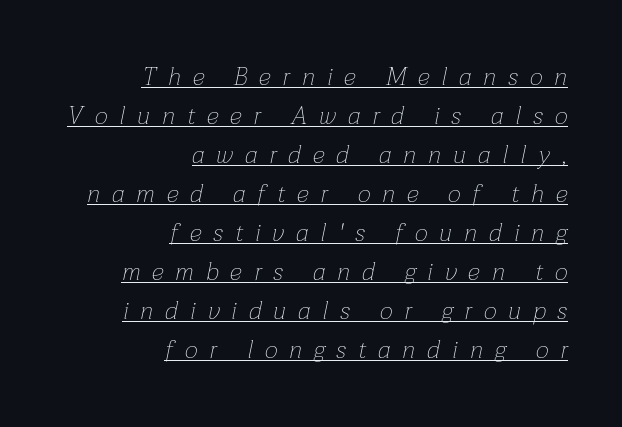
Honestly, the row spacing looks completely unremarkable. Each word looks stretched out because of the extra space between its letters. This is oblique type, the kind used for emphasis or titles. Students, observe the line beneath the letters — that is underlining. Heft: none added — not bold.
